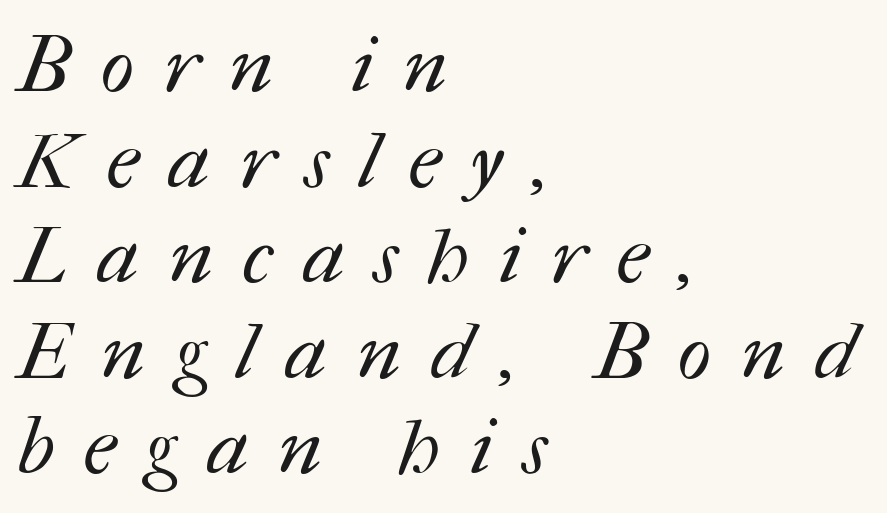
The area under the type is left untouched. Compared with typical body copy, the letter spacing here is much looser. No letter is thick-stroked: the sample isn't bold. This sample has the flowing, uneven cadence of proportional lettering. Leftover space on each line is placed entirely after the last word.
